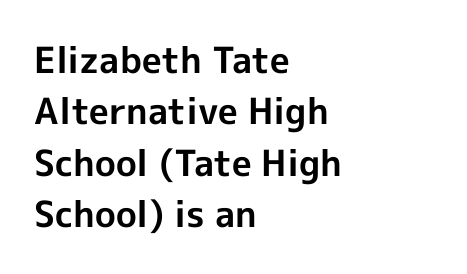
Q: Is the text bold? A: Yes.
Q: Is the text italic (slanted)? A: No, it is upright.
Q: Is the typeface a serif or a sans-serif typeface? A: Sans-serif.
Q: Is the text underlined? A: No.
Q: How is the paragraph aligned? A: Left-aligned.
Q: Is the spacing between letters normal or unusually wide? A: Normal.
Q: Is the spacing between lines tight, normal or loose? A: Normal.
Q: Width (condensed, normal, or wide)? A: Normal.
Q: x-height? A: Medium.
Q: Monospaced? A: No.
